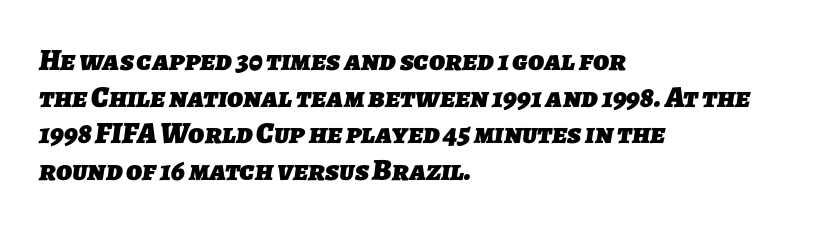
{"serif": "no", "bold": "yes", "weight": "heavy", "width": "normal", "stroke_contrast": "low", "x_height": "medium", "monospaced": "no", "underline": "no", "align": "left", "line_spacing_ratio": 1.22, "letter_spacing": "normal", "letter_spacing_em": 0.0, "glyph_px": 30}
